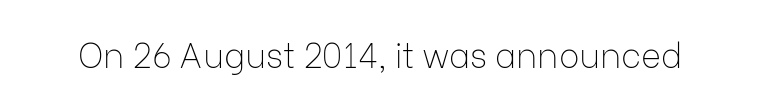
Q: Is the text bold? A: No.
Q: Is the text italic (slanted)? A: No, it is upright.
Q: Is the typeface a serif or a sans-serif typeface? A: Sans-serif.
Q: Is the text underlined? A: No.
Q: Is the spacing between letters normal or unusually wide? A: Normal.
Q: Width (condensed, normal, or wide)? A: Normal.
Q: Stroke contrast? A: Low.
Q: x-height? A: Medium.
Q: Monospaced? A: No.
